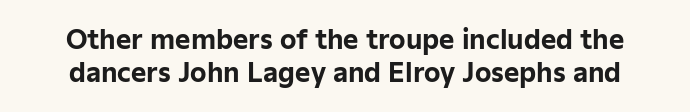
This sample keeps an unexceptional amount of space between lines. In terms of weight, the rendering is a true, heavy bold. Short note: letters normally spaced. Plain, unruled lines of type.
